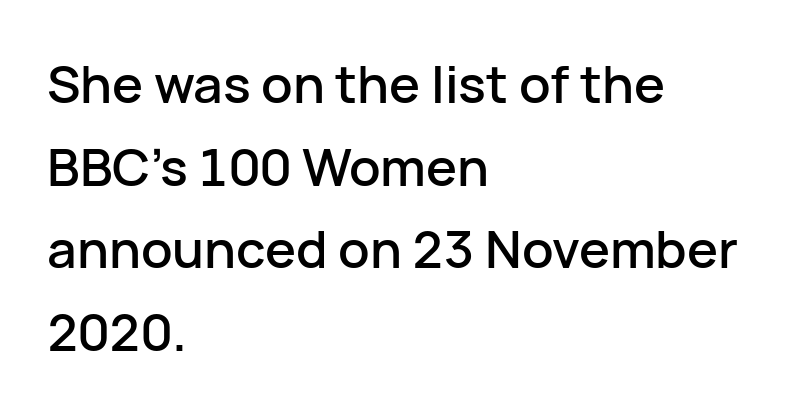
The image shows 52 px sans-serif type, upright; set left-aligned, normal line spacing (1.59x), normal letter spacing, not underlined; low stroke contrast and a medium x-height.
